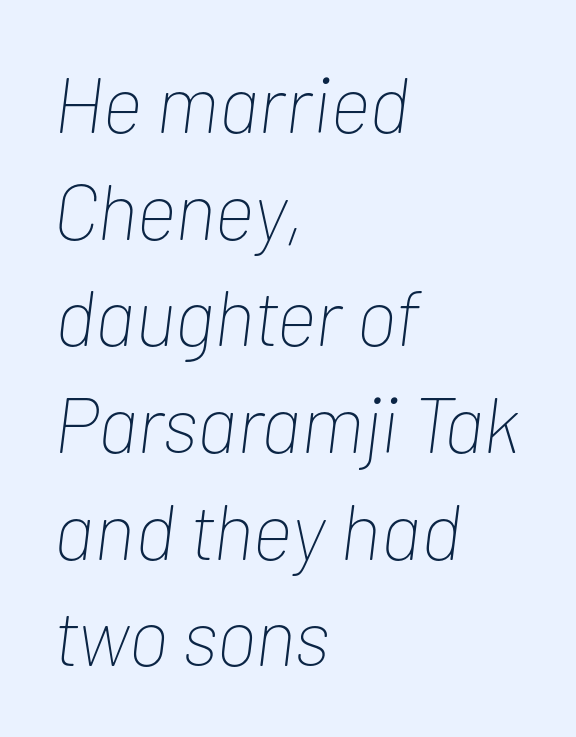
The image shows 79 px thin, condensed type, italic (leaning right); set left-aligned, normal line spacing (1.35x), normal letter spacing, not underlined; low stroke contrast and a medium x-height.
